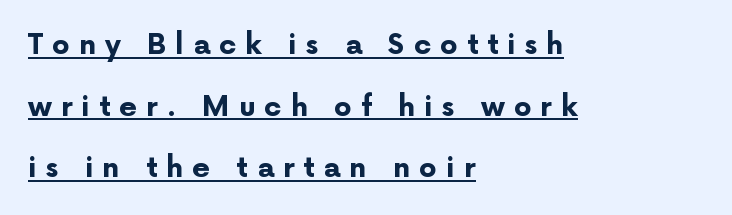
Vertical strokes here are truly vertical. Unlike a traditional serif, this face leaves its strokes unadorned. You can see a thin bar hugging the bottom of the glyphs. Here the glyphs are tracked loosely, breaking word shapes into spaced letters. Line beginnings align vertically; line endings do not.
